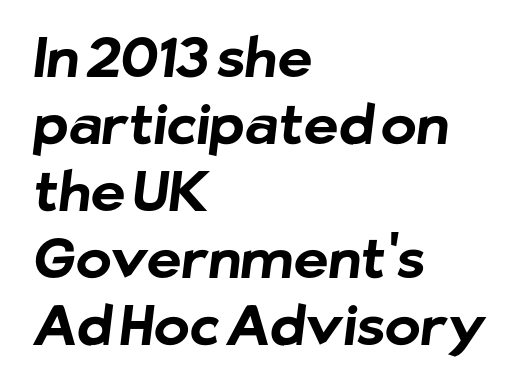
Students, note that the glyphs here touch the page at normal intervals. Bare-footed words on every line. In CSS terms this would be text-align: left. These lines are composed in type without serifs. As a designer I'd log this as weight 700, bold. These lines are rendered in a variable-pitch font.
